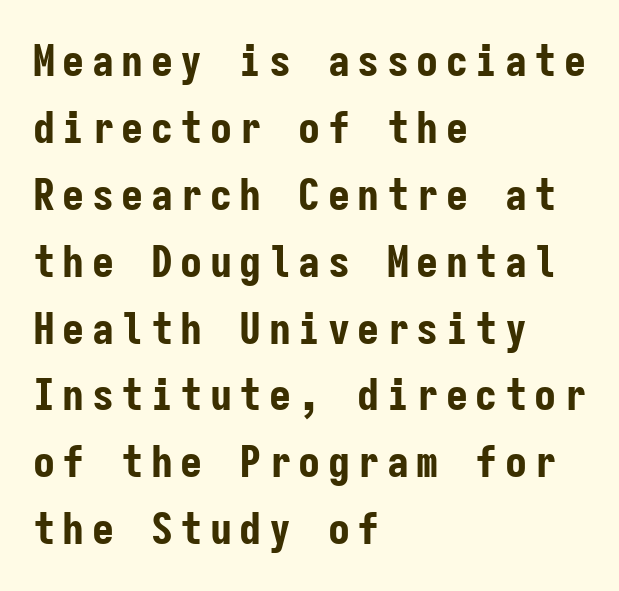
{"serif": "no", "italic": "no", "bold": "yes", "weight": "bold", "width": "condensed", "stroke_contrast": "low", "x_height": "medium", "monospaced": "yes", "underline": "no", "align": "left", "line_spacing": "normal", "line_spacing_ratio": 1.52, "glyph_px": 44}
